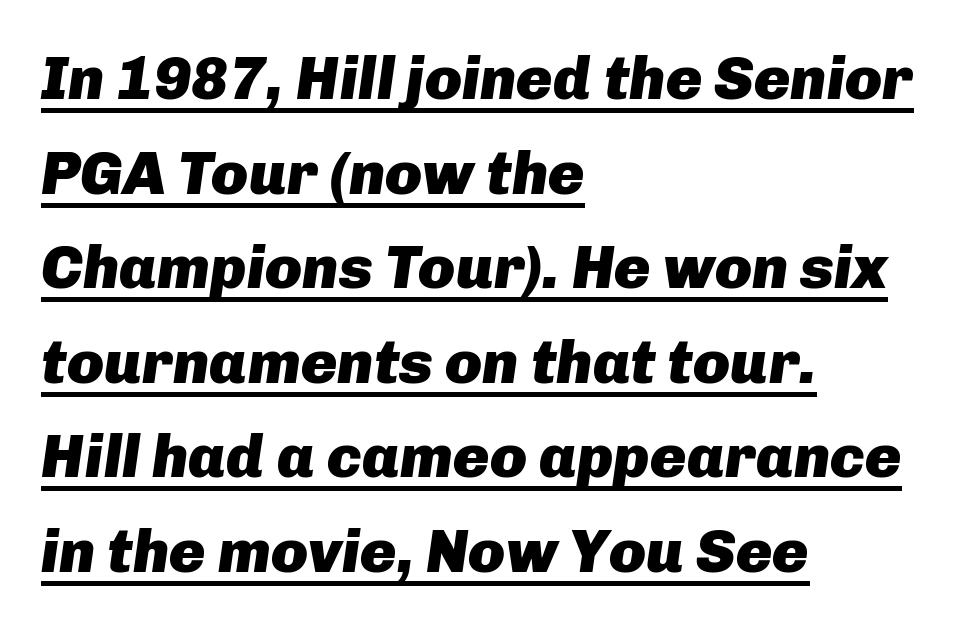
The passage shown is underscored from start to finish. This sample uses an oblique cut, with every glyph tilted off the vertical. As a designer I'd log this as weight 700, bold. The designer left line spacing at the default. Character widths vary here, with narrow letters taking less room than wide ones. The letterforms sit shoulder to shoulder at normal distance.
